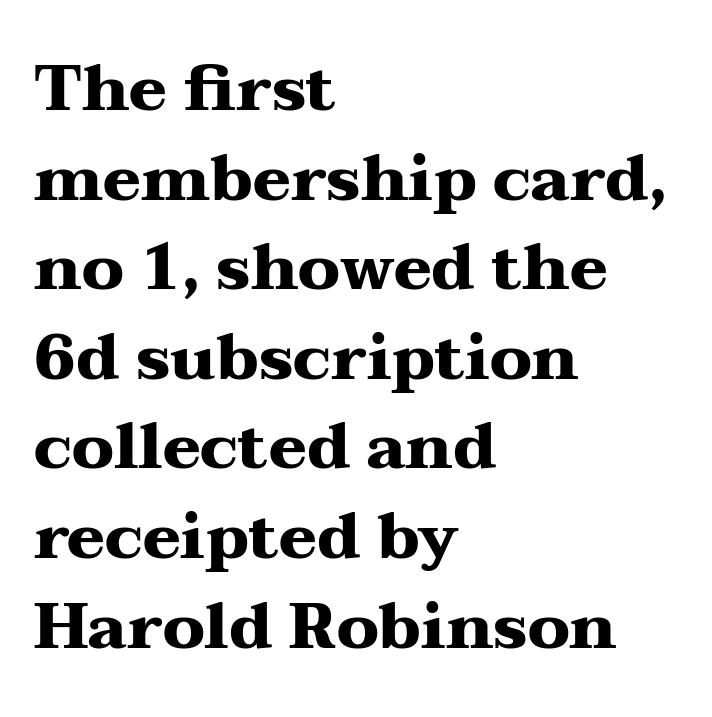
{"serif": "yes", "italic": "no", "bold": "yes", "weight": "heavy", "width": "wide", "stroke_contrast": "medium", "x_height": "medium", "monospaced": "no", "underline": "no", "align": "left", "line_spacing": "normal", "line_spacing_ratio": 1.4, "letter_spacing": "normal", "letter_spacing_em": 0.0, "glyph_px": 64}
